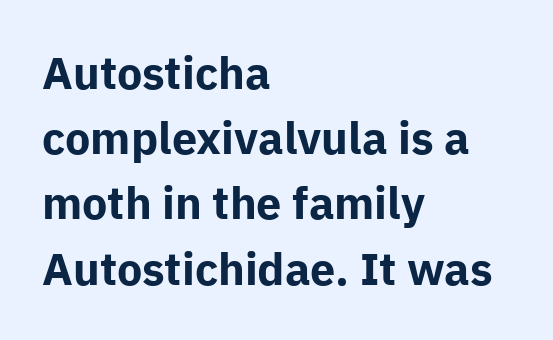
{"serif": "no", "italic": "no", "bold": "yes", "weight": "bold", "width": "normal", "stroke_contrast": "low", "x_height": "medium", "monospaced": "no", "underline": "no", "align": "left", "line_spacing": "normal", "line_spacing_ratio": 1.45, "letter_spacing": "normal", "letter_spacing_em": 0.0, "glyph_px": 45}
